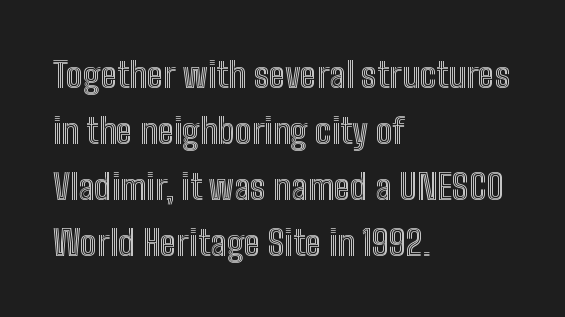
Q: Is the text italic (slanted)? A: No, it is upright.
Q: Is the text underlined? A: No.
Q: How is the paragraph aligned? A: Left-aligned.
Q: Is the spacing between letters normal or unusually wide? A: Normal.
Q: Is the spacing between lines tight, normal or loose? A: Normal.
Q: Width (condensed, normal, or wide)? A: Condensed.
Q: x-height? A: Medium.
Q: Monospaced? A: No.
